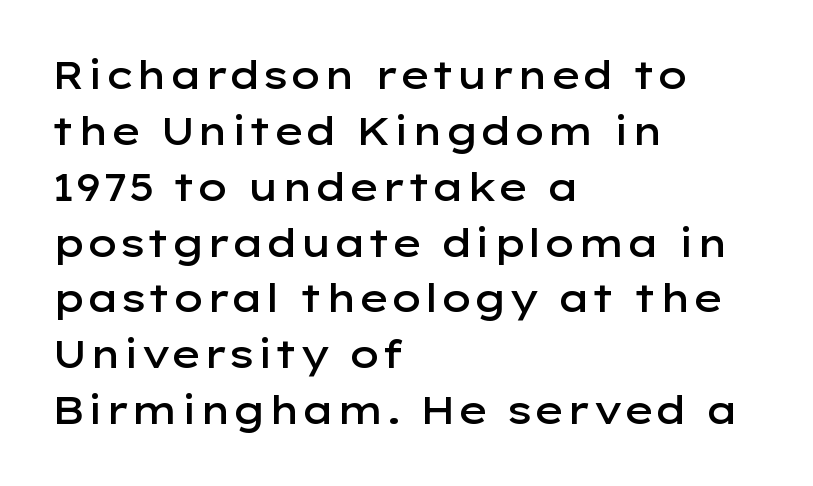
The image shows 38 px semibold, wide sans-serif type, upright; set left-aligned, normal line spacing (1.47x), normal letter spacing, not underlined; low stroke contrast and a medium x-height.
